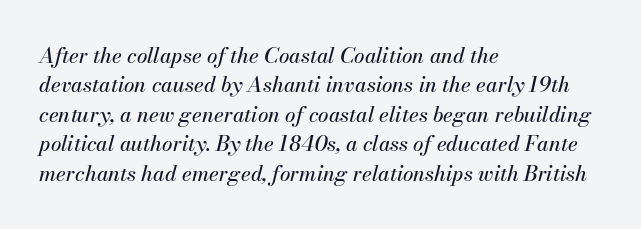
Q: Is the text italic (slanted)? A: Yes, it leans right by about 13 degrees.
Q: Is the text underlined? A: No.
Q: How is the paragraph aligned? A: Left-aligned.
Q: Is the spacing between letters normal or unusually wide? A: Normal.
Q: Is the spacing between lines tight, normal or loose? A: Normal.
